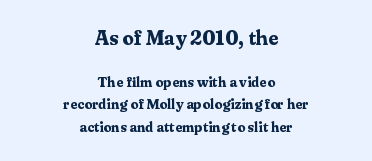
The image shows 20 px bold type, upright; set centered, normal line spacing (1.6x), normal letter spacing, not underlined; the first (top) block is 1.43x larger.
